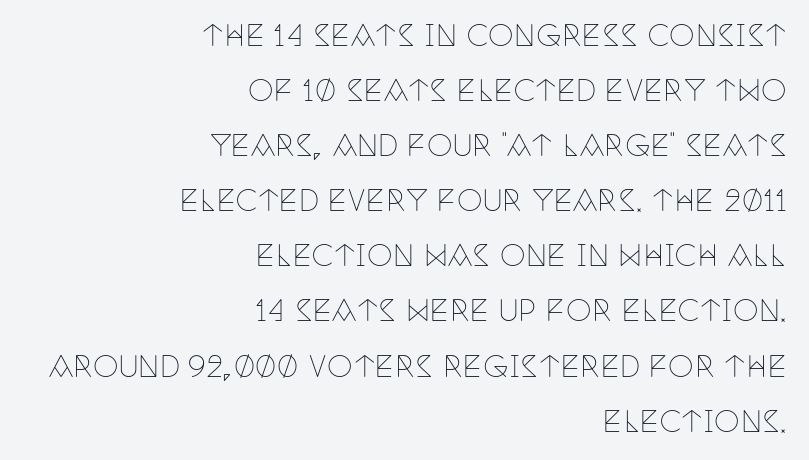
{"serif": "yes", "italic": "no", "bold": "no", "weight": "thin", "width": "condensed", "stroke_contrast": "low", "x_height": "large", "monospaced": "no", "underline": "no", "align": "right", "line_spacing": "loose", "line_spacing_ratio": 1.9, "letter_spacing": "normal", "letter_spacing_em": 0.0, "glyph_px": 29}
